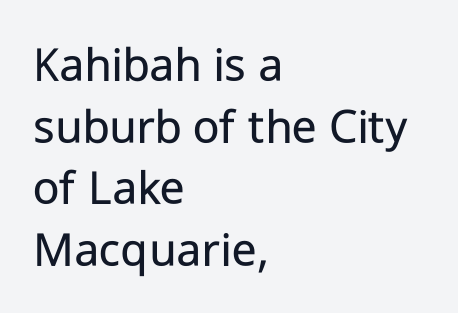
{"serif": "no", "italic": "no", "bold": "no", "weight": "regular", "width": "normal", "stroke_contrast": "low", "x_height": "medium", "monospaced": "no", "underline": "no", "align": "left", "line_spacing_ratio": 1.21, "letter_spacing": "normal", "letter_spacing_em": 0.0, "glyph_px": 51}
